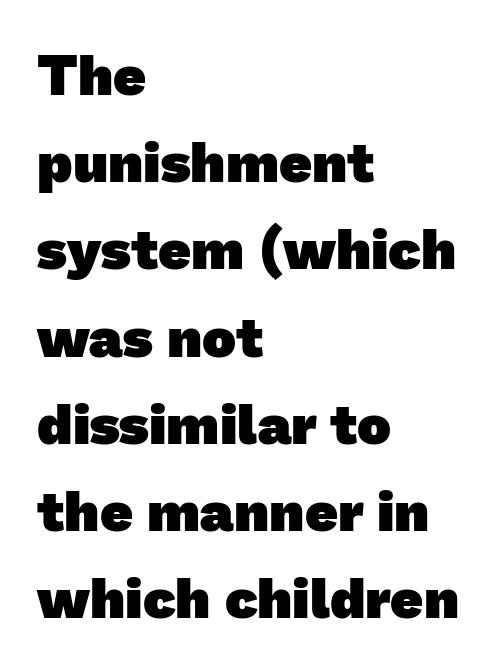
{"serif": "no", "bold": "yes", "weight": "heavy", "width": "normal", "stroke_contrast": "low", "x_height": "medium", "monospaced": "no", "underline": "no", "align": "left", "line_spacing": "normal", "line_spacing_ratio": 1.53, "letter_spacing": "normal", "letter_spacing_em": 0.0, "glyph_px": 57}
